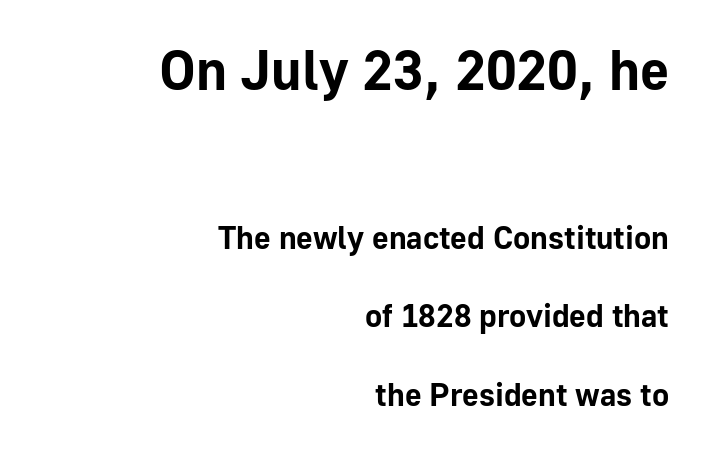
The image shows 56 px bold sans-serif type, upright; set right-aligned, loose line spacing (2.45x), normal letter spacing, not underlined; the first (top) block is 1.75x larger; low stroke contrast and a medium x-height.
